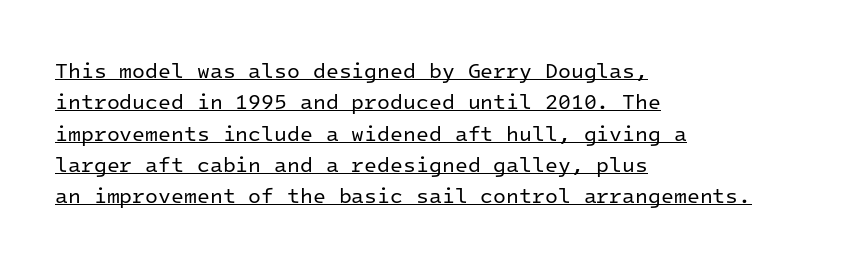
{"italic": "no", "bold": "no", "underline": "yes", "align": "left", "line_spacing": "normal", "line_spacing_ratio": 1.49, "letter_spacing": "normal", "letter_spacing_em": 0.0, "glyph_px": 21}
